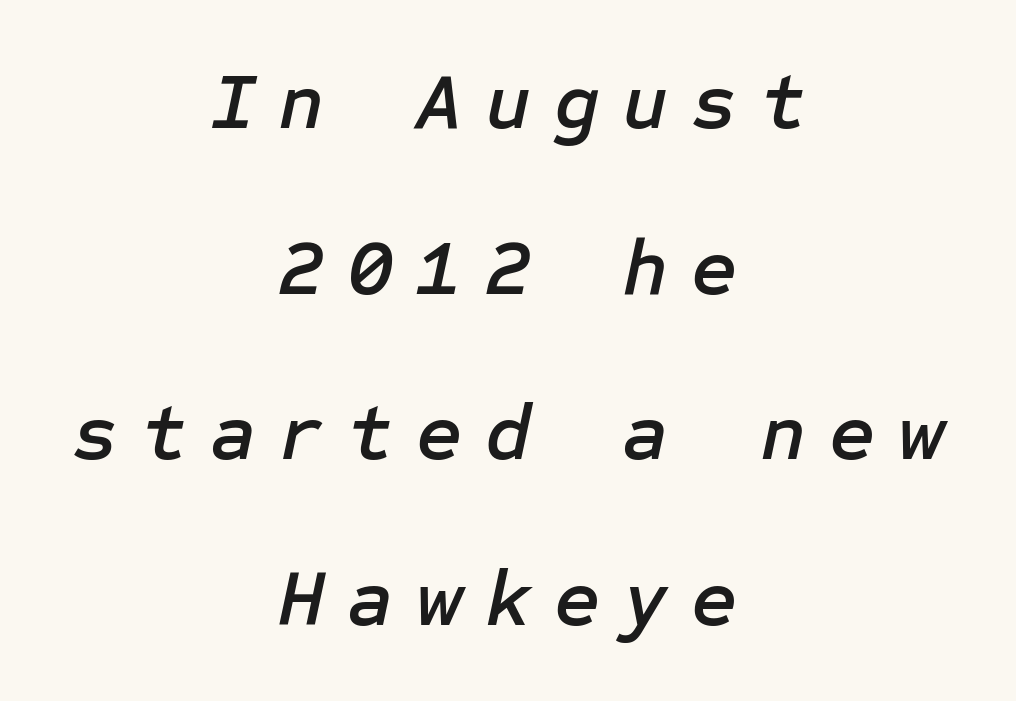
{"italic": "yes", "lean": "right", "slant_degrees": 12, "width": "normal", "stroke_contrast": "low", "x_height": "medium", "underline": "no", "align": "center", "line_spacing": "loose", "line_spacing_ratio": 2.07, "letter_spacing": "wide", "letter_spacing_em": 0.28, "glyph_px": 80}
